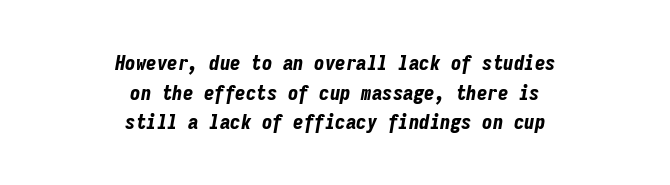
Q: Is the text bold? A: Yes.
Q: Is the text italic (slanted)? A: Yes, it leans right by about 9 degrees.
Q: Is the text underlined? A: No.
Q: How is the paragraph aligned? A: Centered.
Q: Is the spacing between letters normal or unusually wide? A: Normal.
Q: Is the spacing between lines tight, normal or loose? A: Normal.
